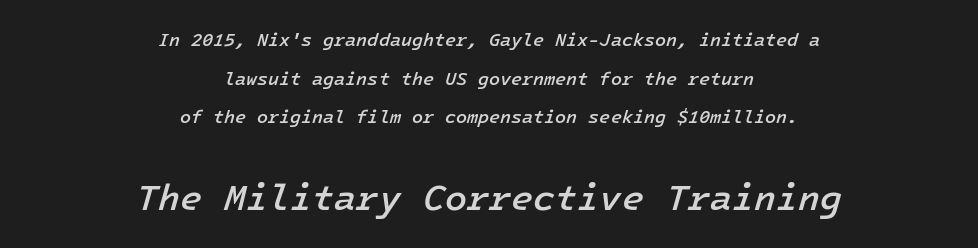
The string is rendered with underlining switched off. A somewhat darkened texture: the type is semibold rather than bold. The more generous point size was reserved for the lower chunk. The typesetter chose a symmetrical, centered arrangement here. The tracking reads as untouched default to a designer's eye.
